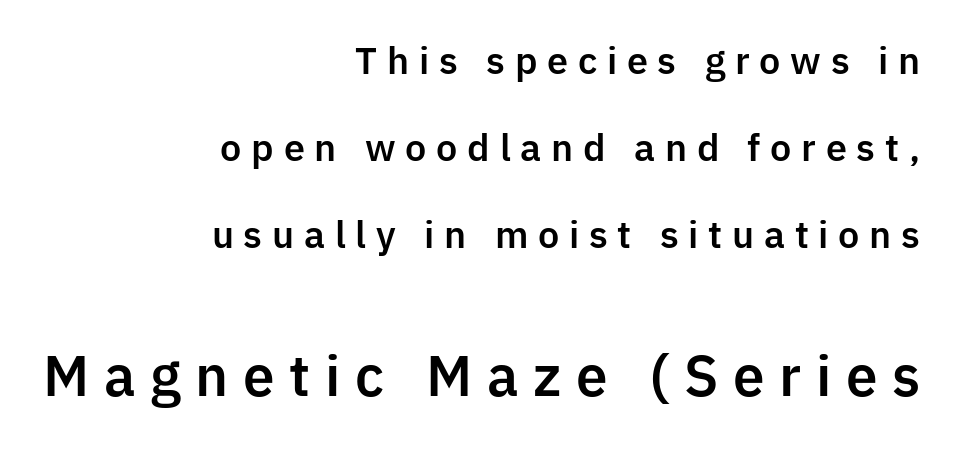
The image shows 54 px sans-serif type, upright; set right-aligned, loose line spacing (2.41x), unusually wide letter spacing (+0.27 em), not underlined; the second (bottom) block is 1.5x larger; low stroke contrast and a medium x-height.
